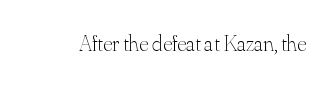
{"italic": "no", "bold": "no", "underline": "no", "letter_spacing": "normal", "letter_spacing_em": 0.0, "glyph_px": 23}
